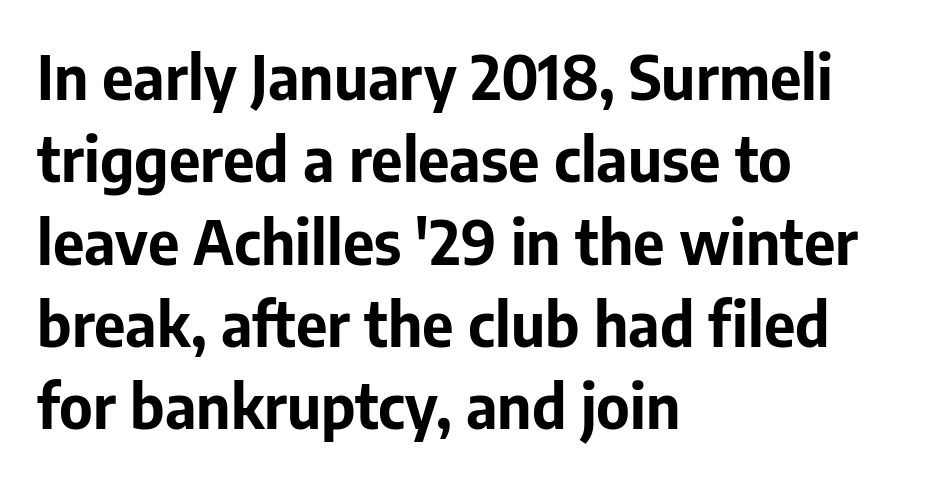
Leftover space on each line is placed entirely after the last word. The passage shown is typeset with a sans-serif family. Do the letters lean? They stand straight. The strip under each line holds only bare page. Normally led — the rows are evenly, conventionally spaced. The face used here is proportionally spaced, like ordinary book or web type.
